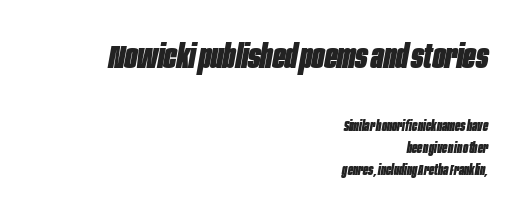
{"italic": "yes", "lean": "right", "slant_degrees": 10, "bold": "yes", "weight": "heavy", "width": "condensed", "stroke_contrast": "low", "x_height": "large", "monospaced": "no", "underline": "no", "align": "right", "line_spacing": "normal", "line_spacing_ratio": 1.56, "letter_spacing": "normal", "letter_spacing_em": 0.0, "larger_block": "first", "size_ratio": 2.36, "glyph_px": 33}
